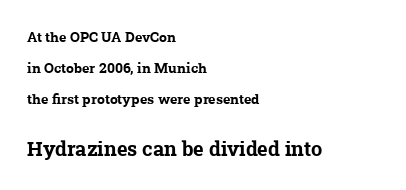
The later block is typeset at a bigger size than the earlier block. Does extra space separate the letters? No, they use regular spacing. The typesetter chose a ragged-right arrangement here. The leading is generous, giving the passage an open texture. On the weight axis this lands at bold, roughly 700.
